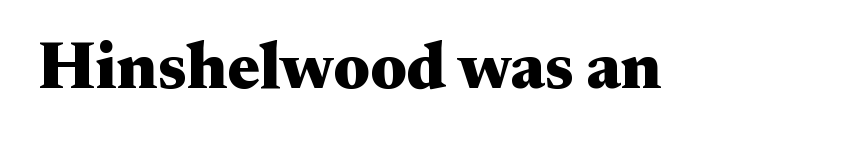
Q: Is the text bold? A: Yes.
Q: Is the text italic (slanted)? A: No, it is upright.
Q: Is the typeface a serif or a sans-serif typeface? A: Serif.
Q: Is the text underlined? A: No.
Q: Is the spacing between letters normal or unusually wide? A: Normal.
Q: Width (condensed, normal, or wide)? A: Wide.
Q: Stroke contrast? A: Medium.
Q: x-height? A: Small.
Q: Monospaced? A: No.
